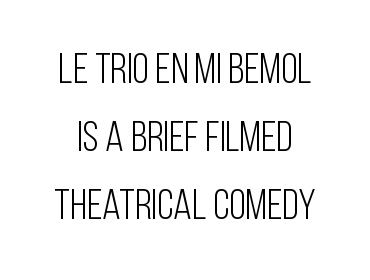
Q: Is the text bold? A: No.
Q: Is the text italic (slanted)? A: No, it is upright.
Q: Is the typeface a serif or a sans-serif typeface? A: Sans-serif.
Q: Is the text underlined? A: No.
Q: Is the spacing between letters normal or unusually wide? A: Normal.
Q: Is the spacing between lines tight, normal or loose? A: Normal.
Q: Width (condensed, normal, or wide)? A: Condensed.
Q: Stroke contrast? A: Low.
Q: x-height? A: Large.
Q: Monospaced? A: No.
